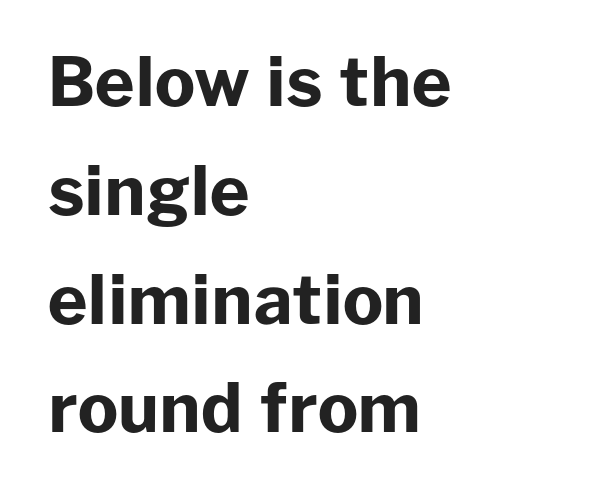
{"serif": "no", "italic": "no", "bold": "yes", "weight": "bold", "width": "normal", "stroke_contrast": "low", "x_height": "medium", "monospaced": "no", "underline": "no", "align": "left", "line_spacing": "normal", "line_spacing_ratio": 1.6, "letter_spacing": "normal", "letter_spacing_em": 0.0, "glyph_px": 68}
